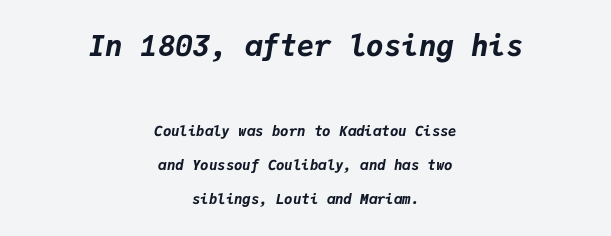
The image shows 29 px bold type, italic (leaning right), monospaced; set centered, loose line spacing (2.43x), normal letter spacing, not underlined; the first (top) block is 2.07x larger; low stroke contrast and a medium x-height.
